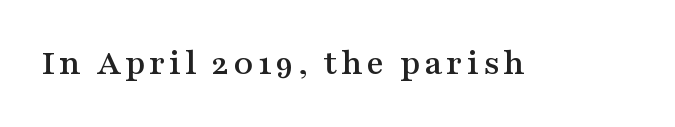
{"serif": "yes", "italic": "no", "width": "wide", "stroke_contrast": "medium", "x_height": "medium", "monospaced": "no", "underline": "no", "glyph_px": 37}
